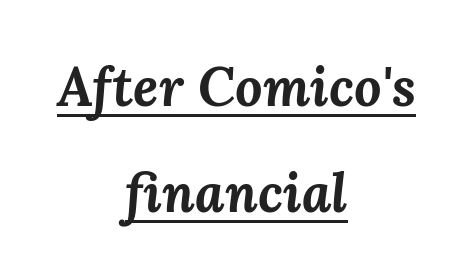
Q: Is the text bold? A: Yes.
Q: Is the text italic (slanted)? A: Yes, it leans right by about 3 degrees.
Q: Is the text underlined? A: Yes.
Q: How is the paragraph aligned? A: Centered.
Q: Is the spacing between letters normal or unusually wide? A: Normal.
Q: Is the spacing between lines tight, normal or loose? A: Loose.
Q: Width (condensed, normal, or wide)? A: Normal.
Q: Stroke contrast? A: Medium.
Q: x-height? A: Medium.
Q: Monospaced? A: No.
